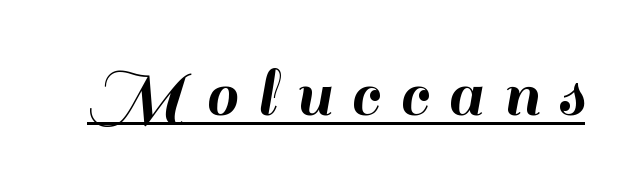
{"serif": "no", "width": "normal", "stroke_contrast": "high", "x_height": "small", "monospaced": "no", "underline": "yes", "letter_spacing": "wide", "letter_spacing_em": 0.26, "glyph_px": 73}
